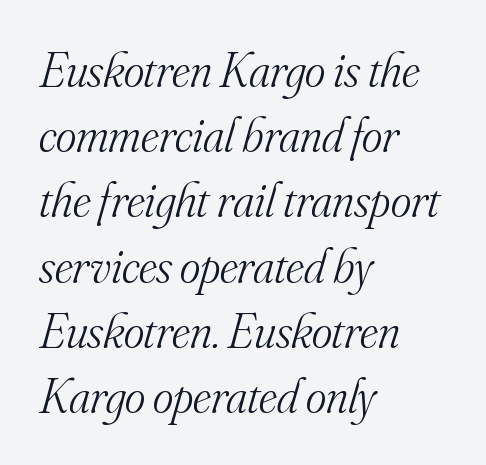
The image shows 49 px light serif type, italic (leaning right); set left-aligned, normal line spacing (1.33x), normal letter spacing, not underlined; medium stroke contrast and a small x-height.
